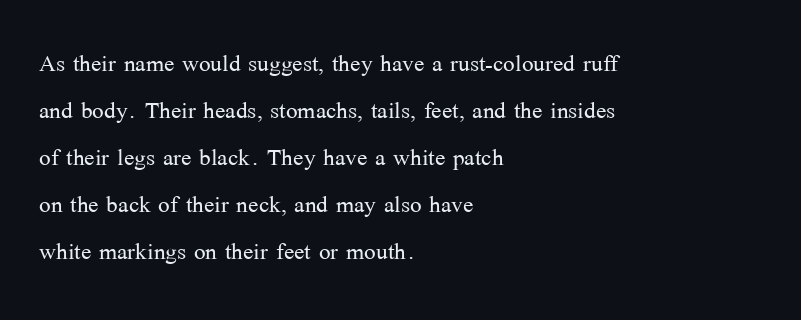
Q: Is the text bold? A: No.
Q: Is the text italic (slanted)? A: No, it is upright.
Q: Is the typeface a serif or a sans-serif typeface? A: Serif.
Q: Is the text underlined? A: No.
Q: How is the paragraph aligned? A: Left-aligned.
Q: Is the spacing between letters normal or unusually wide? A: Normal.
Q: Is the spacing between lines tight, normal or loose? A: Normal.
Q: Width (condensed, normal, or wide)? A: Normal.
Q: Stroke contrast? A: Medium.
Q: x-height? A: Medium.
Q: Monospaced? A: No.
